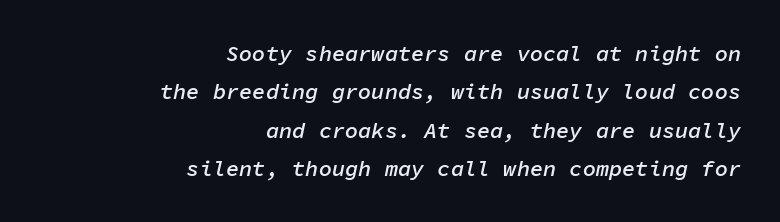
Q: Is the text bold? A: Semi-bold.
Q: Is the text italic (slanted)? A: Yes, it leans right by about 11 degrees.
Q: Is the text underlined? A: No.
Q: How is the paragraph aligned? A: Right-aligned.
Q: Is the spacing between letters normal or unusually wide? A: Normal.
